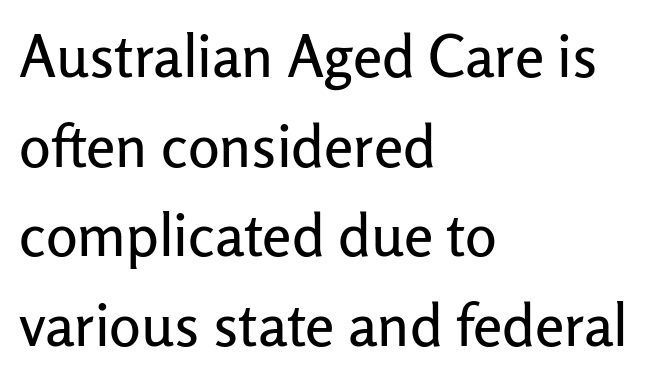
{"serif": "no", "italic": "no", "width": "normal", "stroke_contrast": "low", "x_height": "medium", "monospaced": "no", "underline": "no", "align": "left", "line_spacing": "normal", "line_spacing_ratio": 1.52, "letter_spacing": "normal", "letter_spacing_em": 0.0, "glyph_px": 59}
